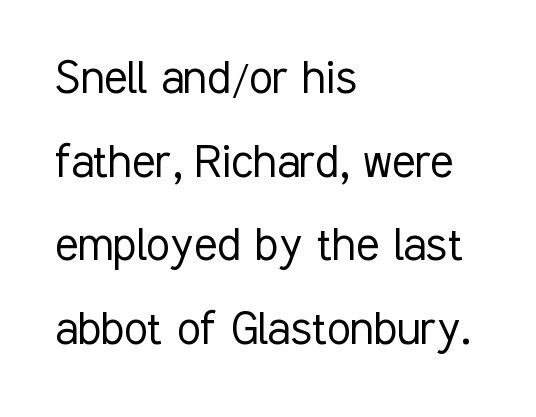
In CSS terms this would be text-align: left. These lines are composed in type without serifs. Spacing verdict: proportional, widths tailored to each character. Characters remain perfectly vertical along every line.
